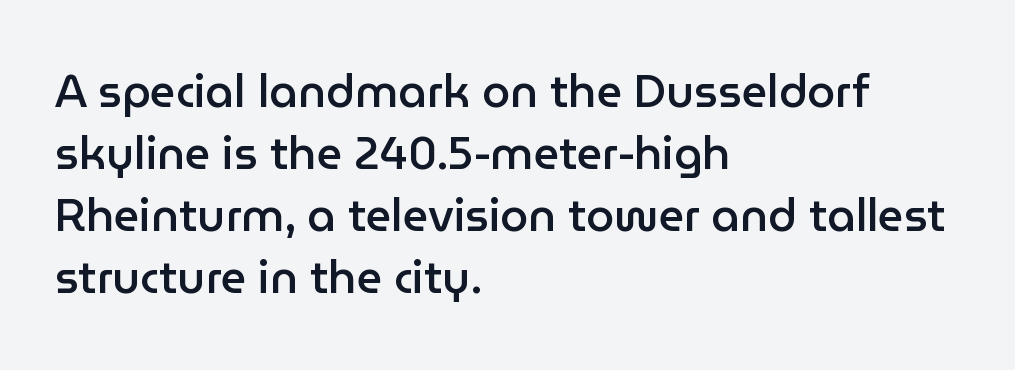
The image shows 45 px semibold sans-serif type, upright; set left-aligned, normal line spacing (1.38x), normal letter spacing, not underlined; low stroke contrast and a medium x-height.
